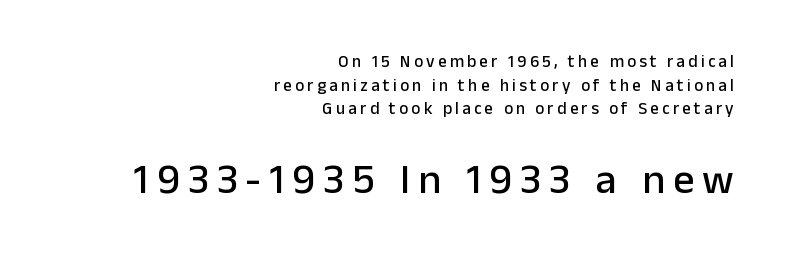
Is the lower block the larger one? Yes — the lower block carries the bigger type. Does the leading feel generous? No, just average. Descenders hang freely into open space. The compositor pushed each line to the right boundary.
